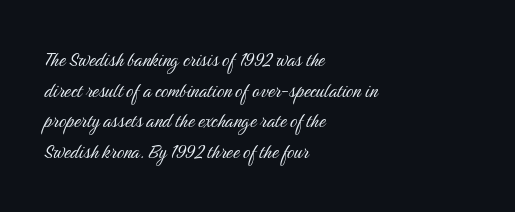
The image shows 23 px text type; set left-aligned, normal line spacing (1.33x), normal letter spacing, not underlined.
